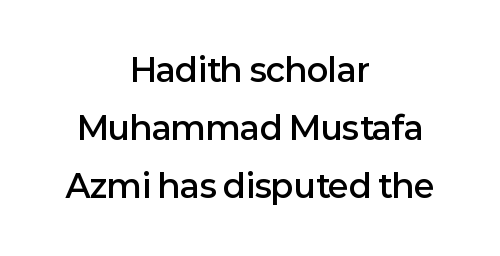
{"serif": "no", "italic": "no", "bold": "semi", "weight": "semibold", "width": "normal", "stroke_contrast": "low", "x_height": "medium", "monospaced": "no", "underline": "no", "align": "center", "line_spacing_ratio": 1.82, "letter_spacing": "normal", "letter_spacing_em": 0.0, "glyph_px": 32}
